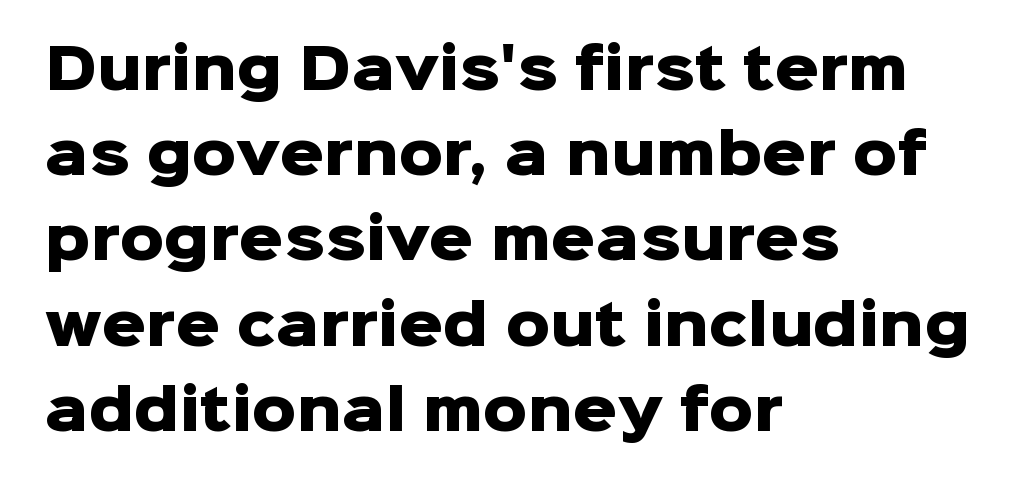
Q: Is the text bold? A: Yes.
Q: Is the text italic (slanted)? A: No, it is upright.
Q: Is the typeface a serif or a sans-serif typeface? A: Sans-serif.
Q: Is the text underlined? A: No.
Q: How is the paragraph aligned? A: Left-aligned.
Q: Is the spacing between letters normal or unusually wide? A: Normal.
Q: Is the spacing between lines tight, normal or loose? A: Normal.
Q: Width (condensed, normal, or wide)? A: Normal.
Q: Stroke contrast? A: Low.
Q: x-height? A: Medium.
Q: Monospaced? A: No.
